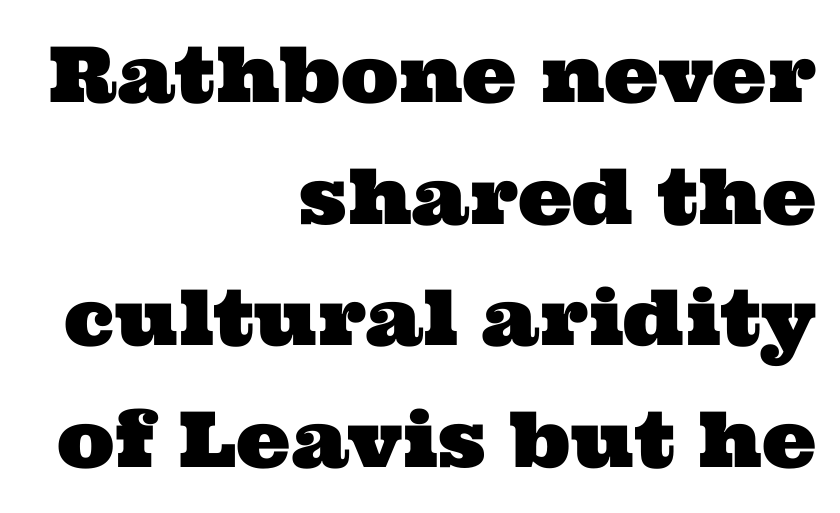
The rendering anchors every line to the right-hand side. Here the designer chose a conventional face with non-uniform glyph widths. Summary of vertical rhythm: regular, with standard interline spacing. Look at the tracking — it's just the regular setting, nothing added. Classification — serif.
